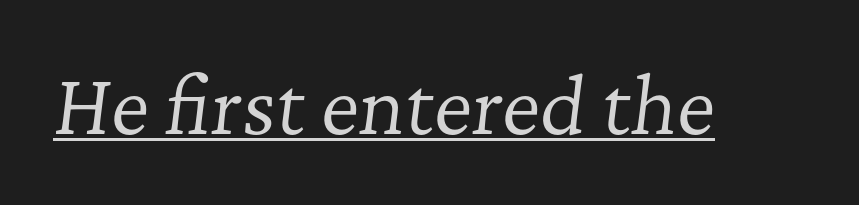
A baseline rule has been typeset under these characters. Italic? Definitely — the glyphs are oblique. Each letter keeps its own natural width here, so spacing adapts to shape. Characters follow at the spacing the type designer built in. Weight: not bold — regular or lighter.
